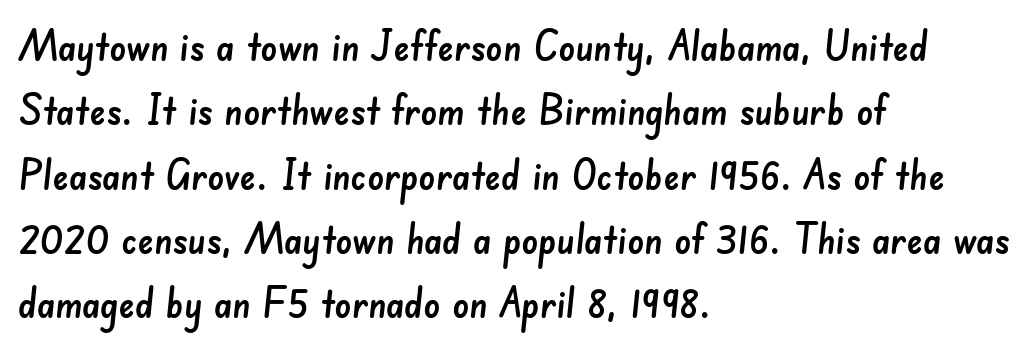
What kind of face is this? One without serifs — a sans. The rag falls on the right side of this text block. These lines sit exactly where default settings would place them. These lines are rendered in a variable-pitch font.
